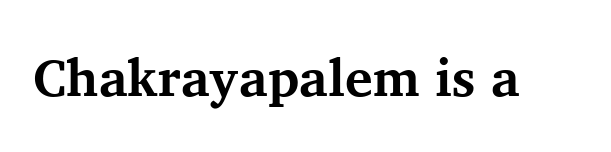
This rendering employs a face with finishing strokes, i.e., a serif. Default kerning and tracking; the words read as compact shapes. A full-strength bold gives these letters their thick strokes. Note the varied advance widths — an 'i' is clearly narrower than an 'm'.
